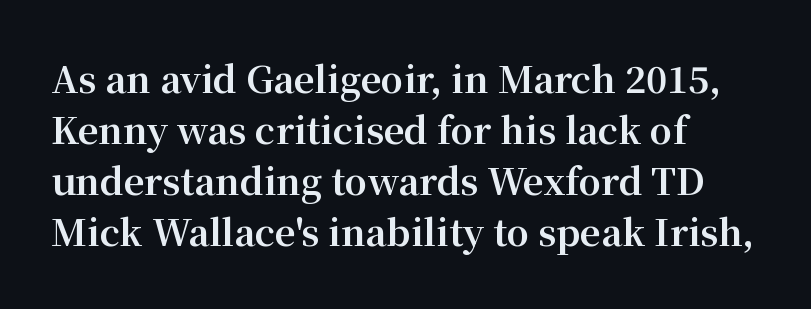
Q: Is the text bold? A: Yes.
Q: Is the text italic (slanted)? A: No, it is upright.
Q: Is the typeface a serif or a sans-serif typeface? A: Serif.
Q: Is the text underlined? A: No.
Q: How is the paragraph aligned? A: Left-aligned.
Q: Is the spacing between letters normal or unusually wide? A: Normal.
Q: Is the spacing between lines tight, normal or loose? A: Normal.
Q: Width (condensed, normal, or wide)? A: Normal.
Q: Stroke contrast? A: Medium.
Q: x-height? A: Medium.
Q: Monospaced? A: No.
